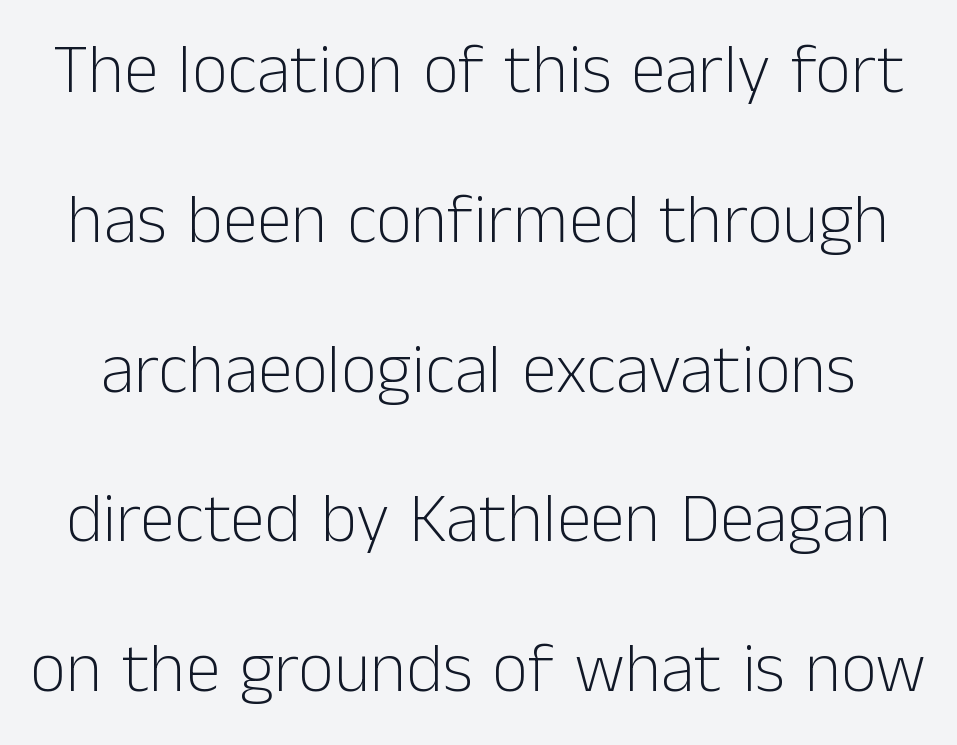
{"serif": "no", "italic": "no", "bold": "no", "weight": "light", "width": "normal", "stroke_contrast": "low", "x_height": "medium", "monospaced": "no", "underline": "no", "line_spacing": "loose", "line_spacing_ratio": 2.14, "letter_spacing": "normal", "letter_spacing_em": 0.0, "glyph_px": 70}
